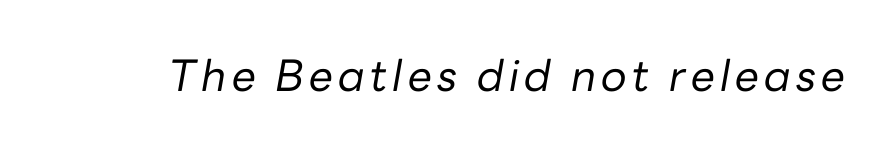
{"italic": "yes", "lean": "right", "slant_degrees": 10, "bold": "no", "weight": "regular", "width": "normal", "stroke_contrast": "low", "x_height": "medium", "monospaced": "no", "underline": "no", "glyph_px": 43}
